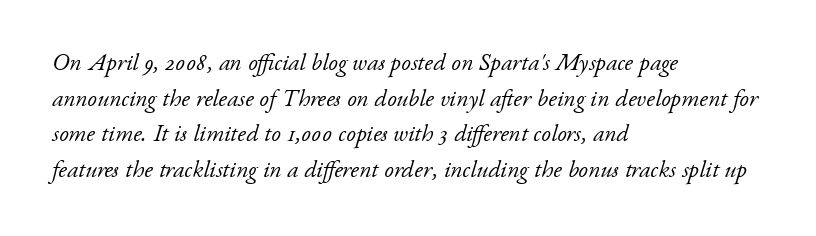
Nobody touched the tracking dial on this one. Stems and bowls with no extra thickness — not bold. Tall strokes in this sample are angled rather than plumb. The zone under the glyphs is completely vacant. Leading: standard. Alignment: flush left.
